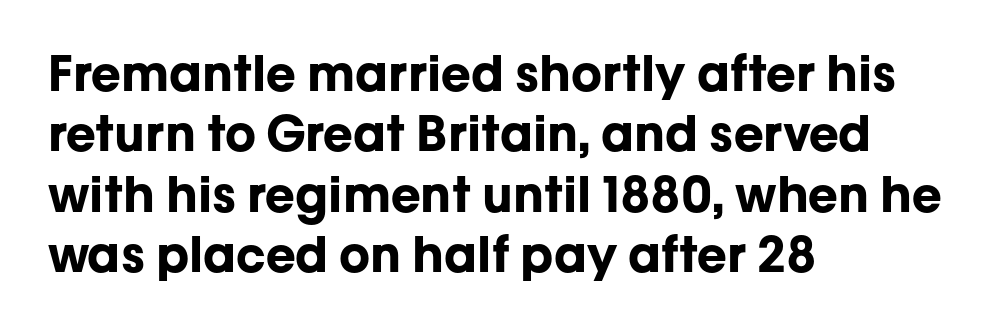
The image shows 49 px bold sans-serif type, upright; set left-aligned, line spacing 1.23x, normal letter spacing, not underlined; low stroke contrast and a medium x-height.
